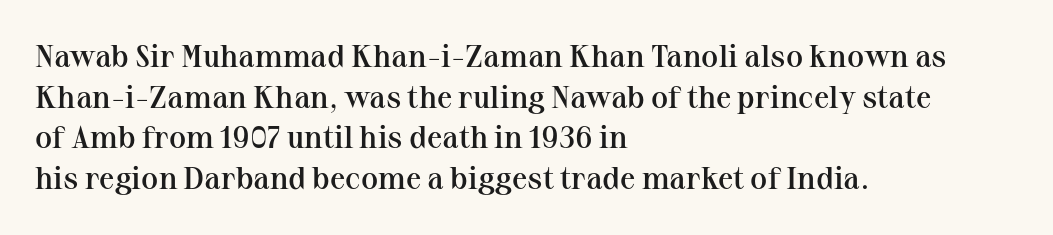
{"serif": "yes", "italic": "no", "bold": "semi", "weight": "semibold", "width": "normal", "stroke_contrast": "medium", "x_height": "medium", "monospaced": "no", "underline": "no", "align": "left", "line_spacing": "normal", "line_spacing_ratio": 1.31, "letter_spacing": "normal", "letter_spacing_em": 0.0, "glyph_px": 31}
